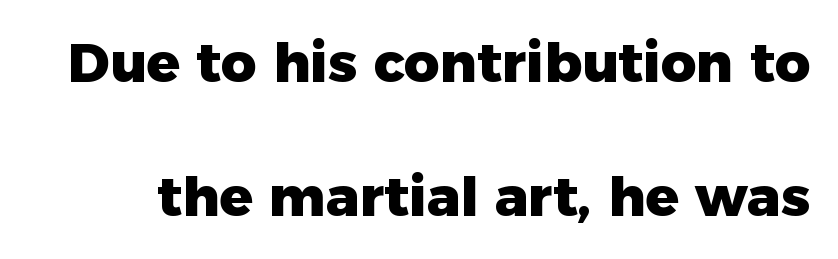
{"serif": "no", "italic": "no", "bold": "yes", "weight": "heavy", "width": "normal", "stroke_contrast": "low", "x_height": "medium", "monospaced": "no", "underline": "no", "line_spacing": "loose", "line_spacing_ratio": 2.44, "letter_spacing": "normal", "letter_spacing_em": 0.0, "glyph_px": 55}
